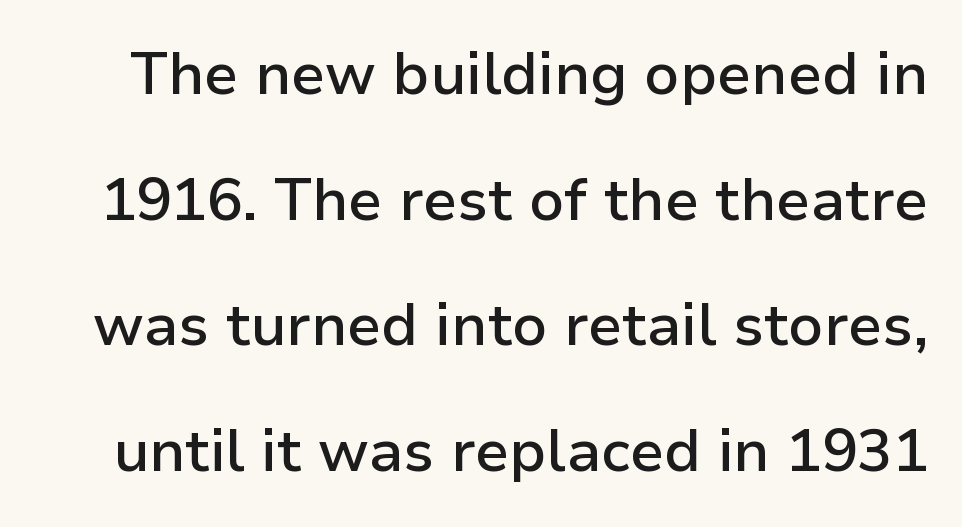
Q: Is the text bold? A: Semi-bold.
Q: Is the text italic (slanted)? A: No, it is upright.
Q: Is the typeface a serif or a sans-serif typeface? A: Sans-serif.
Q: Is the text underlined? A: No.
Q: Is the spacing between letters normal or unusually wide? A: Normal.
Q: Is the spacing between lines tight, normal or loose? A: Loose.
Q: Width (condensed, normal, or wide)? A: Normal.
Q: Stroke contrast? A: Low.
Q: x-height? A: Medium.
Q: Monospaced? A: No.
